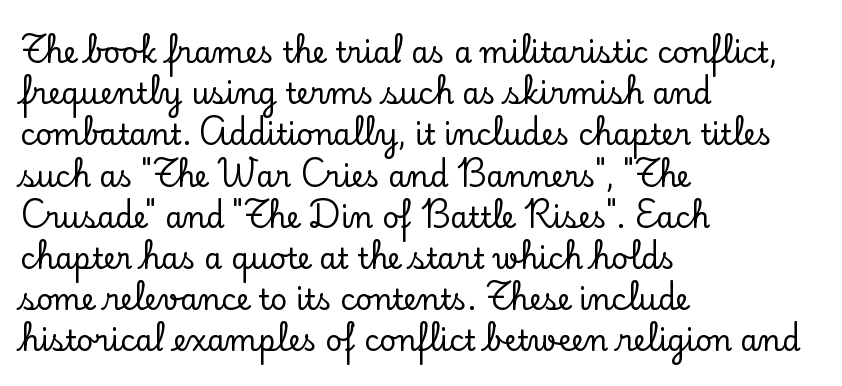
Q: Is the text italic (slanted)? A: No, it is upright.
Q: Is the typeface a serif or a sans-serif typeface? A: Serif.
Q: Is the text underlined? A: No.
Q: How is the paragraph aligned? A: Left-aligned.
Q: Is the spacing between letters normal or unusually wide? A: Normal.
Q: Is the spacing between lines tight, normal or loose? A: Normal.
Q: Width (condensed, normal, or wide)? A: Normal.
Q: Stroke contrast? A: Low.
Q: x-height? A: Small.
Q: Monospaced? A: No.
